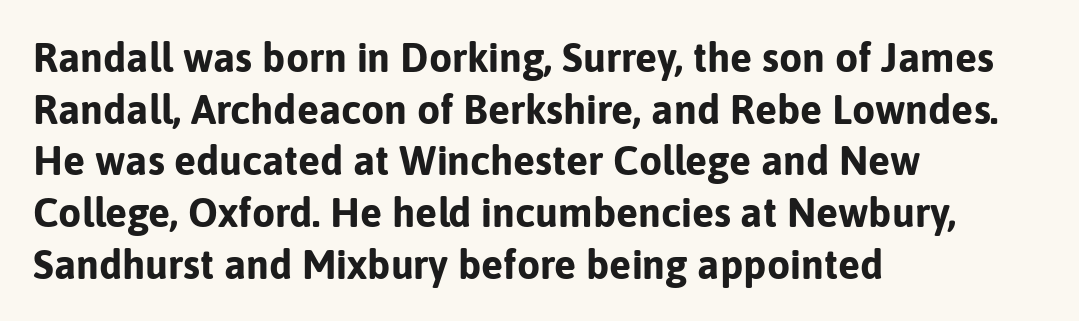
The image shows 41 px bold sans-serif type, upright; set left-aligned, normal line spacing (1.26x), normal letter spacing, not underlined; low stroke contrast and a medium x-height.
